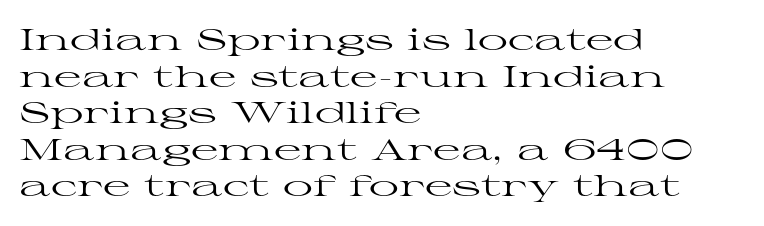
{"serif": "yes", "italic": "no", "bold": "no", "weight": "regular", "width": "wide", "stroke_contrast": "high", "x_height": "medium", "monospaced": "no", "underline": "no", "align": "left", "line_spacing_ratio": 1.22, "letter_spacing": "normal", "letter_spacing_em": 0.0, "glyph_px": 30}
